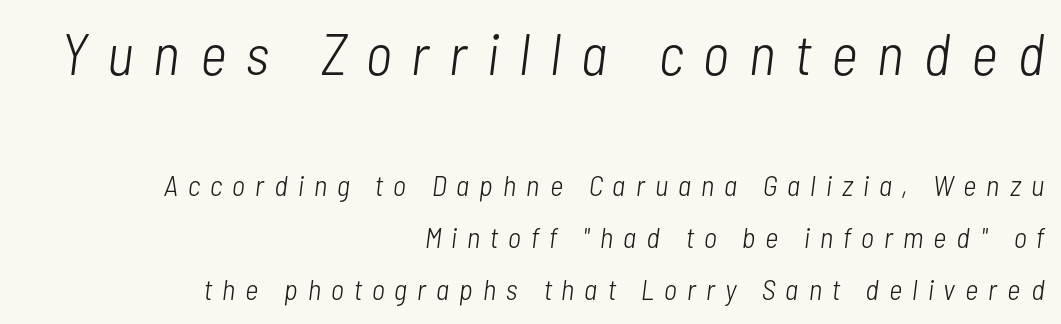
The image shows 58 px light, condensed type, italic (leaning right); set right-aligned, line spacing 1.79x, unusually wide letter spacing (+0.35 em), not underlined; the first (top) block is 2.0x larger; low stroke contrast and a medium x-height.
